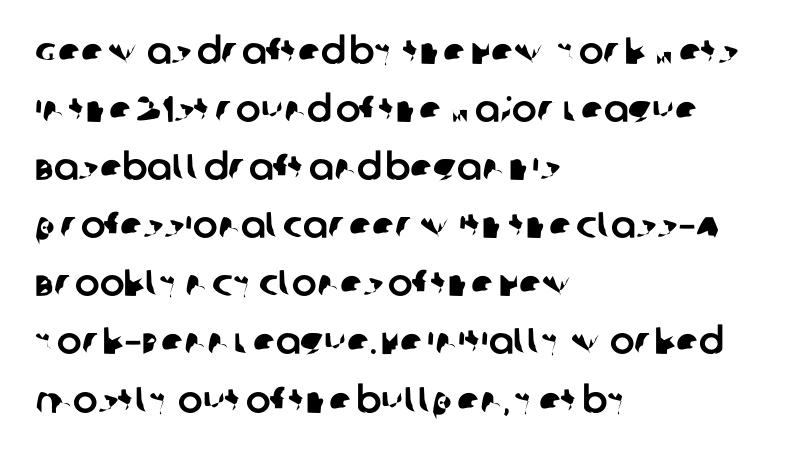
Q: Is the typeface a serif or a sans-serif typeface? A: Sans-serif.
Q: Is the text underlined? A: No.
Q: How is the paragraph aligned? A: Left-aligned.
Q: Is the spacing between letters normal or unusually wide? A: Normal.
Q: Is the spacing between lines tight, normal or loose? A: Normal.
Q: Width (condensed, normal, or wide)? A: Normal.
Q: Stroke contrast? A: Low.
Q: x-height? A: Large.
Q: Monospaced? A: No.
